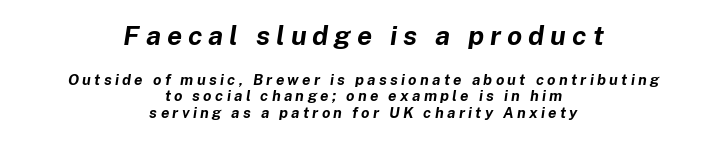
These lines are centered, leaving both edges ragged. The designer dialed line spacing down below the default. The foot of each line stays bare and open. Chunky letters — that's bold for sure. Honestly, the letter spacing is so wide it's the main thing you notice. Two sizes are in play, and the larger belongs to the first block.
